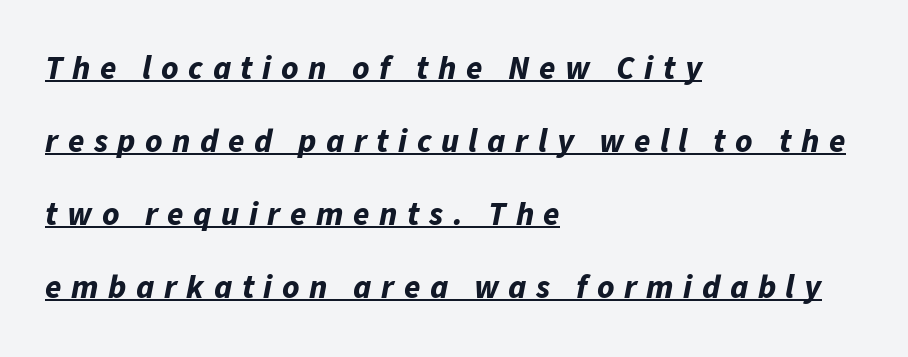
The image shows 33 px bold type, italic (leaning right); set left-aligned, loose line spacing (2.21x), unusually wide letter spacing (+0.29 em), underlined; low stroke contrast and a medium x-height.
